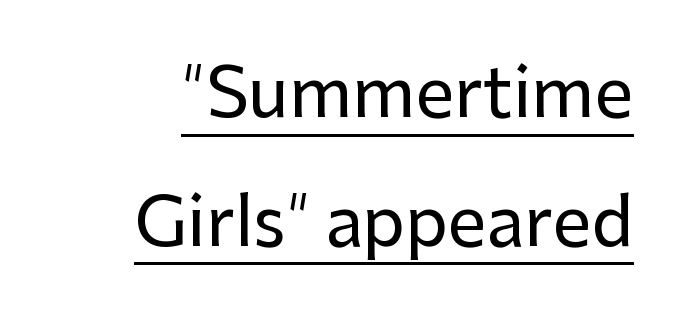
Honestly, the underline is the first thing you notice here. This sample uses an upright cut, with every glyph sitting square on the baseline. Unlike a traditional serif, this face leaves its strokes unadorned. These lines keep a tight, regular rhythm from letter to letter. Note the varied advance widths — an 'i' is clearly narrower than an 'm'.
